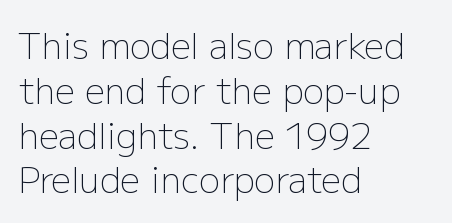
The image shows 35 px light sans-serif type, upright; set left-aligned, normal line spacing (1.28x), normal letter spacing, not underlined; low stroke contrast and a medium x-height.
